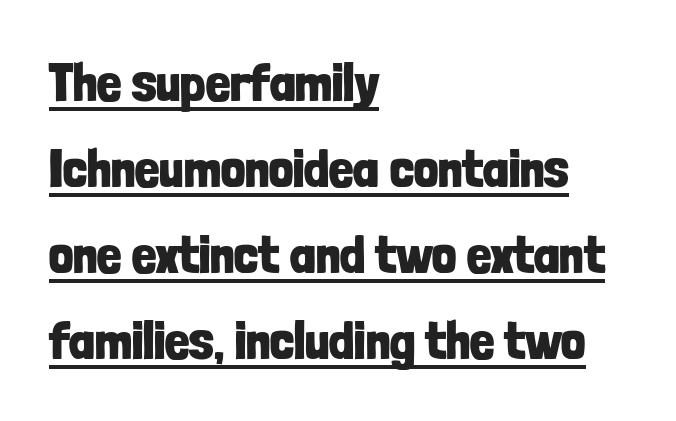
Q: Is the text bold? A: Yes.
Q: Is the text italic (slanted)? A: No, it is upright.
Q: Is the typeface a serif or a sans-serif typeface? A: Sans-serif.
Q: Is the text underlined? A: Yes.
Q: How is the paragraph aligned? A: Left-aligned.
Q: Is the spacing between letters normal or unusually wide? A: Normal.
Q: Is the spacing between lines tight, normal or loose? A: Normal.
Q: Width (condensed, normal, or wide)? A: Condensed.
Q: Stroke contrast? A: Low.
Q: x-height? A: Medium.
Q: Monospaced? A: No.
